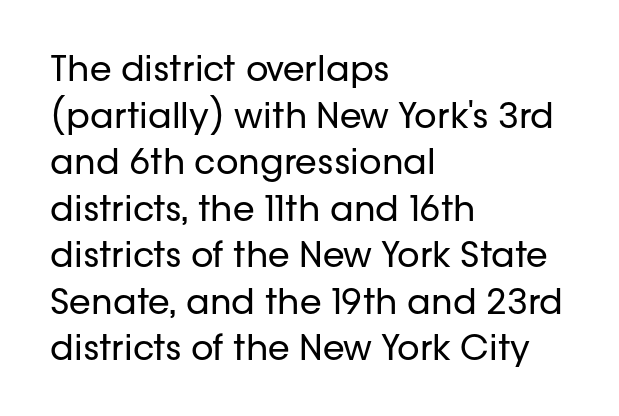
The passage is arranged the way most books set body copy — flush left. No word sits above an underline. Designer's note — italics off, roman on. These lines are rendered in a variable-pitch font.
